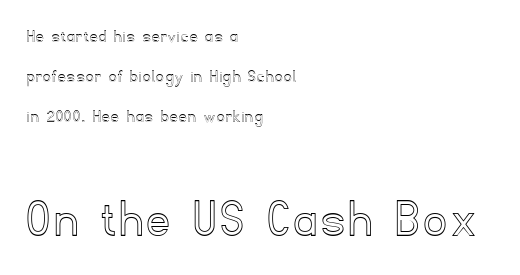
Q: Is the text italic (slanted)? A: No, it is upright.
Q: Is the text underlined? A: No.
Q: How is the paragraph aligned? A: Left-aligned.
Q: Is the spacing between lines tight, normal or loose? A: Loose.
Q: Which block of text is set in a larger size, the first (top) or the second (bottom)? A: The second (bottom) one.
Q: Width (condensed, normal, or wide)? A: Normal.
Q: x-height? A: Small.
Q: Monospaced? A: No.
